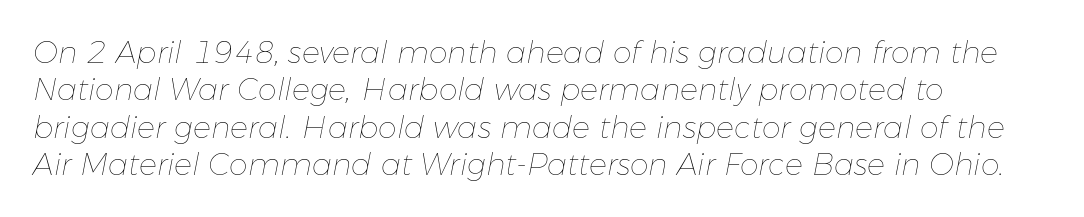
The image shows 30 px thin type, italic (leaning right); set left-aligned, normal line spacing (1.25x), normal letter spacing, not underlined; low stroke contrast and a medium x-height.
